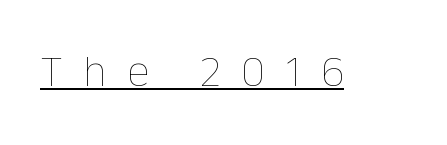
The image shows 45 px thin type, upright; set unusually wide letter spacing (+0.46 em), underlined; low stroke contrast and a medium x-height.
